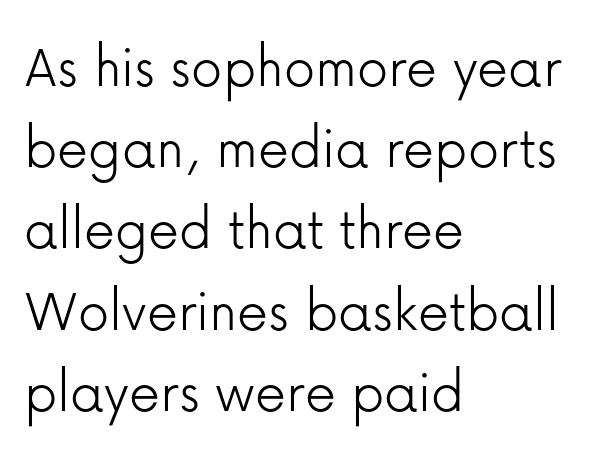
{"serif": "no", "italic": "no", "bold": "no", "weight": "light", "width": "normal", "stroke_contrast": "low", "x_height": "medium", "monospaced": "no", "underline": "no", "align": "left", "line_spacing": "normal", "line_spacing_ratio": 1.31, "letter_spacing": "normal", "letter_spacing_em": 0.0, "glyph_px": 62}
